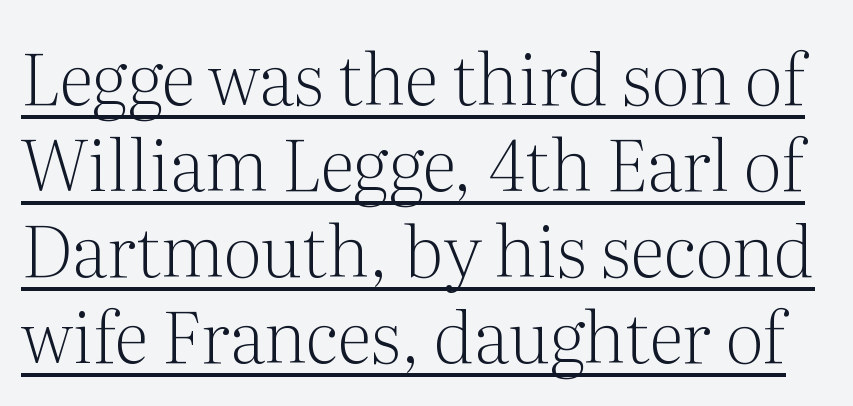
This sample uses a serif face. Is this a fixed-width face? No — the glyphs have proportional, varying widths. The axis of the letterforms is exactly vertical. In terms of letterspacing, this is plain default setting.
